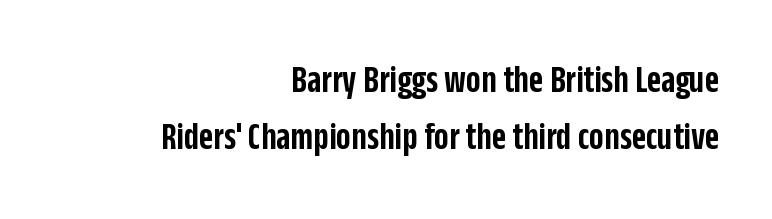
{"serif": "no", "italic": "no", "bold": "semi", "weight": "semibold", "width": "condensed", "stroke_contrast": "low", "x_height": "large", "monospaced": "no", "underline": "no", "align": "right", "line_spacing": "normal", "line_spacing_ratio": 1.46, "letter_spacing": "normal", "letter_spacing_em": 0.0, "glyph_px": 39}
